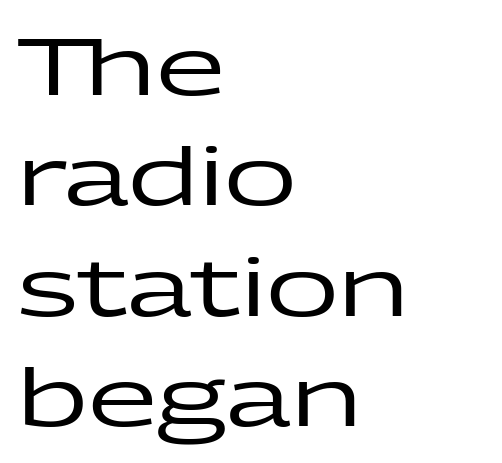
{"serif": "no", "italic": "no", "width": "wide", "stroke_contrast": "low", "x_height": "medium", "monospaced": "no", "underline": "no", "align": "left", "line_spacing": "normal", "line_spacing_ratio": 1.38, "letter_spacing": "normal", "letter_spacing_em": 0.0, "glyph_px": 80}
